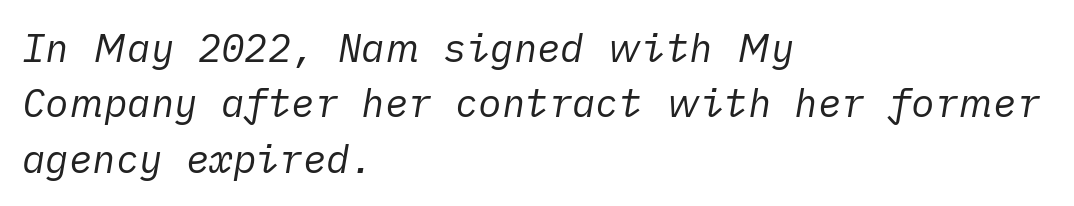
Evenly set lines give the paragraph a standard silhouette. You can tell it's italic because the verticals aren't actually vertical. Lines of text with bare space underneath. The face used here is rendered with its standard letterfit.
